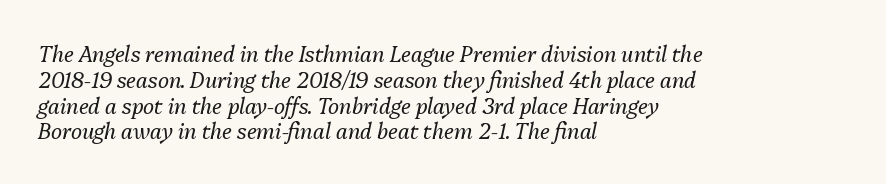
{"italic": "yes", "lean": "right", "slant_degrees": 13, "bold": "no", "underline": "no", "align": "left", "line_spacing_ratio": 1.23, "letter_spacing": "normal", "letter_spacing_em": 0.0, "glyph_px": 21}
